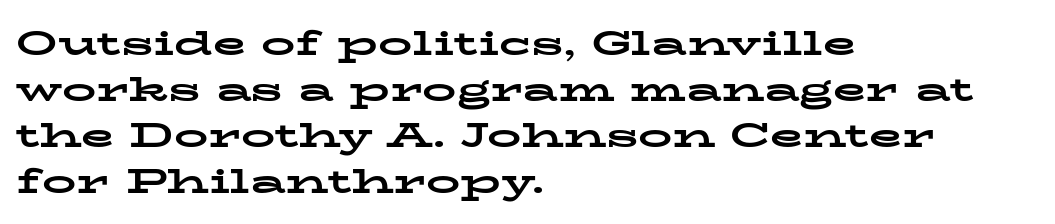
{"serif": "yes", "italic": "no", "bold": "yes", "weight": "bold", "width": "wide", "stroke_contrast": "low", "x_height": "medium", "monospaced": "no", "underline": "no", "align": "left", "line_spacing": "normal", "line_spacing_ratio": 1.35, "letter_spacing": "normal", "letter_spacing_em": 0.0, "glyph_px": 34}
